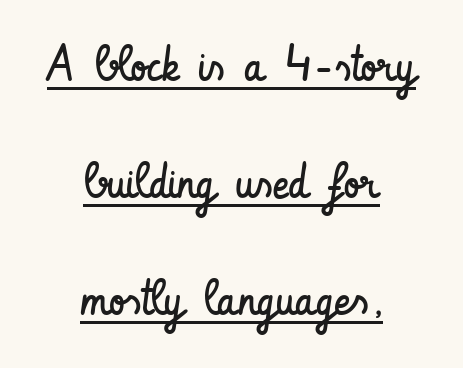
This rendering uses center alignment, leaving both contours irregular but symmetric. Leading is clearly above the norm, producing a sparse column. Note: no serifs on the glyphs. The typography opts for an upright posture over an oblique one. Is the type heavy? It reads as light-to-regular instead. The rendering uses the underline text-decoration.
